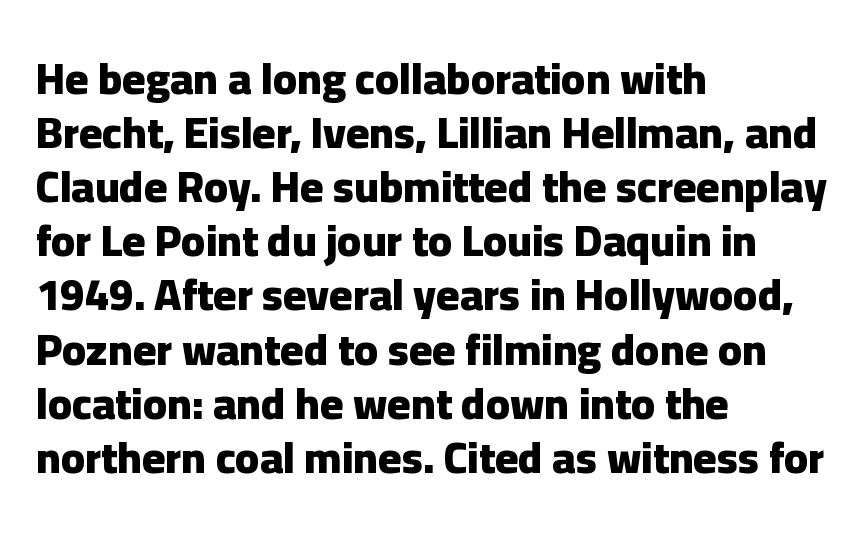
Q: Is the text bold? A: Yes.
Q: Is the text italic (slanted)? A: No, it is upright.
Q: Is the typeface a serif or a sans-serif typeface? A: Sans-serif.
Q: Is the text underlined? A: No.
Q: How is the paragraph aligned? A: Left-aligned.
Q: Is the spacing between letters normal or unusually wide? A: Normal.
Q: Width (condensed, normal, or wide)? A: Normal.
Q: Stroke contrast? A: Low.
Q: x-height? A: Medium.
Q: Monospaced? A: No.
